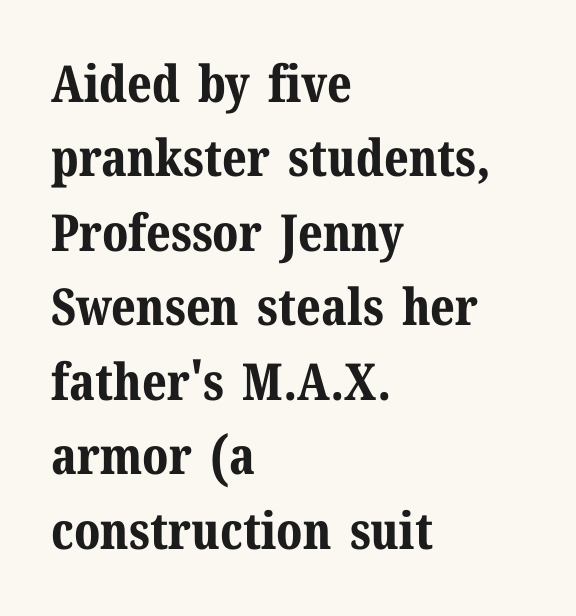
The image shows 51 px bold serif type, upright; set left-aligned, normal line spacing (1.46x), normal letter spacing, not underlined; medium stroke contrast and a medium x-height.
